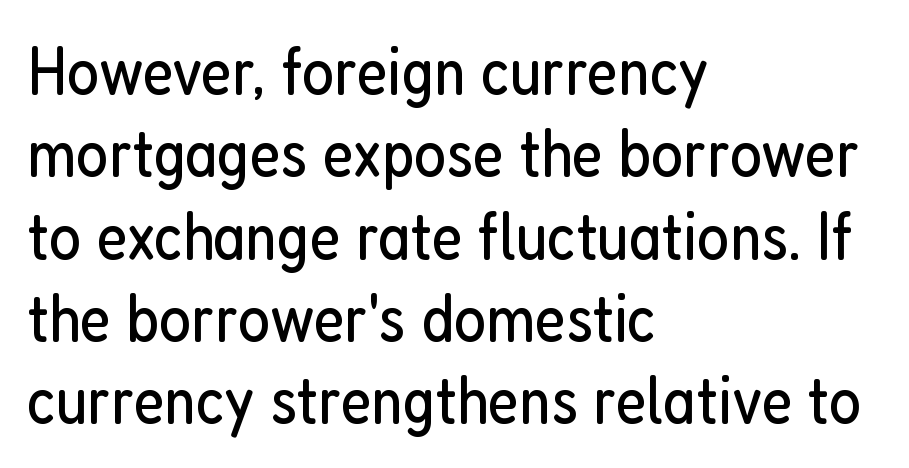
{"serif": "no", "italic": "no", "bold": "no", "weight": "regular", "width": "condensed", "stroke_contrast": "low", "x_height": "medium", "monospaced": "no", "underline": "no", "align": "left", "line_spacing_ratio": 1.21, "letter_spacing": "normal", "letter_spacing_em": 0.0, "glyph_px": 68}
